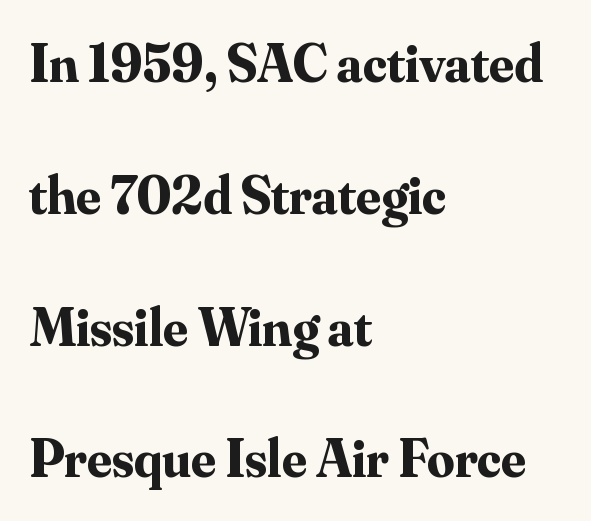
{"serif": "yes", "italic": "no", "bold": "yes", "weight": "bold", "width": "normal", "stroke_contrast": "medium", "x_height": "small", "monospaced": "no", "underline": "no", "align": "left", "line_spacing": "loose", "line_spacing_ratio": 2.44, "letter_spacing": "normal", "letter_spacing_em": 0.0, "glyph_px": 54}
